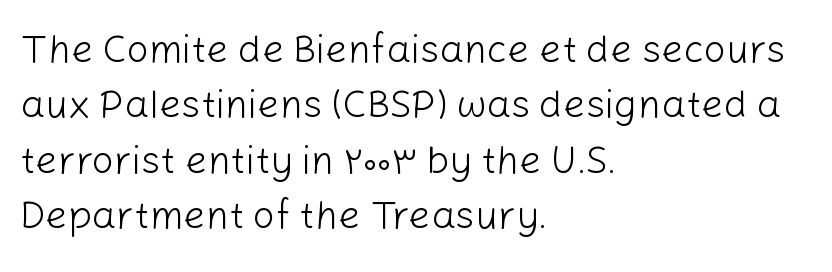
The lines in this sample share a left origin and differ only in where they stop. On a weight scale, this lands at 450 or below. No italicization has been applied; the sample stays upright. Regular leading.
